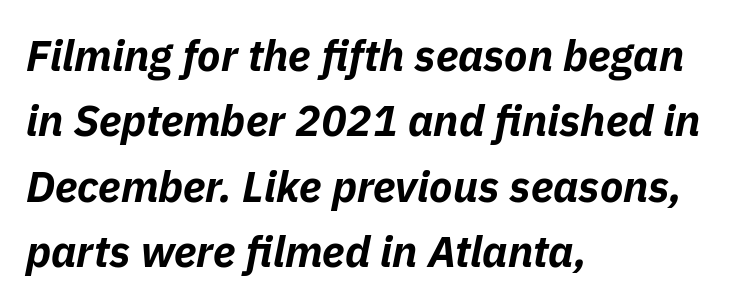
The glyphs have the mass of a bold cut. Underlining? Definitely not there. Whoever set this chose a conventional vertical rhythm. Compared with a centered layout, this one pins lines to the left instead. There is no visible air inserted between adjacent glyphs.
